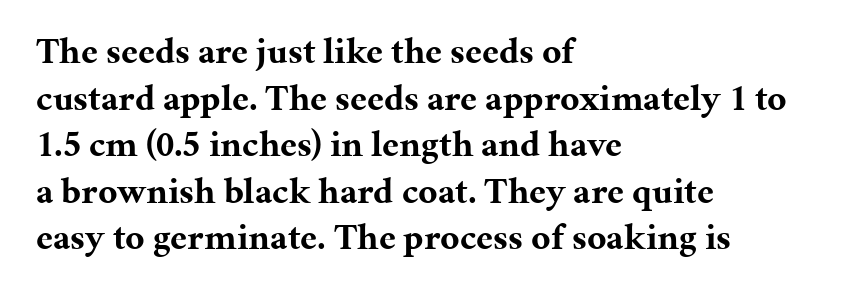
Q: Is the text bold? A: Yes.
Q: Is the text italic (slanted)? A: No, it is upright.
Q: Is the typeface a serif or a sans-serif typeface? A: Serif.
Q: Is the text underlined? A: No.
Q: How is the paragraph aligned? A: Left-aligned.
Q: Is the spacing between letters normal or unusually wide? A: Normal.
Q: Is the spacing between lines tight, normal or loose? A: Normal.
Q: Width (condensed, normal, or wide)? A: Normal.
Q: Stroke contrast? A: Medium.
Q: x-height? A: Medium.
Q: Monospaced? A: No.
